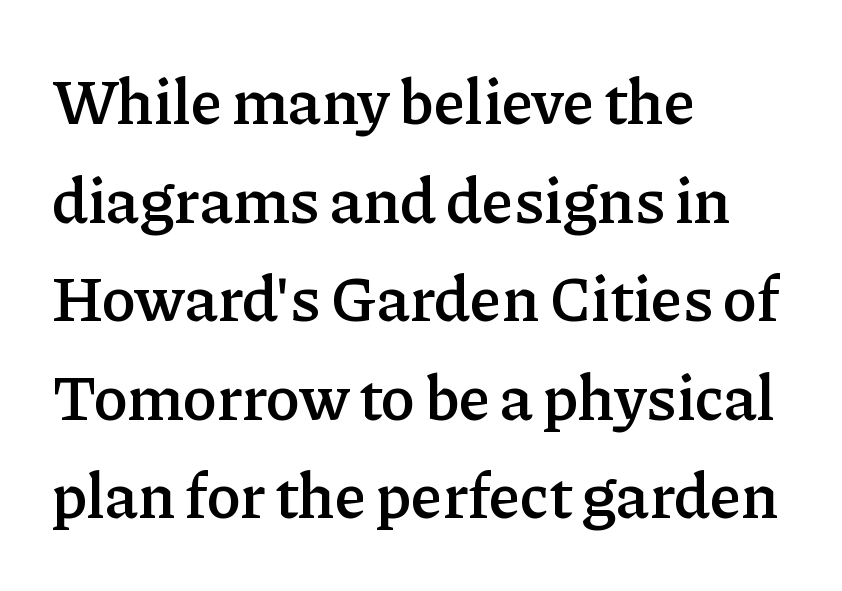
Q: Is the text bold? A: Semi-bold.
Q: Is the text italic (slanted)? A: No, it is upright.
Q: Is the typeface a serif or a sans-serif typeface? A: Serif.
Q: Is the text underlined? A: No.
Q: How is the paragraph aligned? A: Left-aligned.
Q: Is the spacing between letters normal or unusually wide? A: Normal.
Q: Is the spacing between lines tight, normal or loose? A: Normal.
Q: Width (condensed, normal, or wide)? A: Normal.
Q: Stroke contrast? A: Low.
Q: x-height? A: Medium.
Q: Monospaced? A: No.
